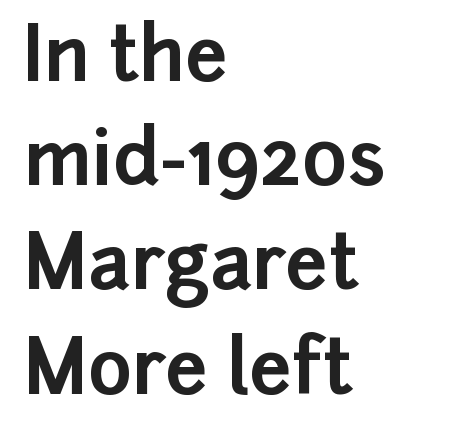
{"serif": "no", "italic": "no", "bold": "yes", "weight": "bold", "width": "normal", "stroke_contrast": "low", "x_height": "medium", "monospaced": "no", "underline": "no", "align": "left", "line_spacing": "normal", "line_spacing_ratio": 1.39, "letter_spacing": "normal", "letter_spacing_em": 0.0, "glyph_px": 75}
